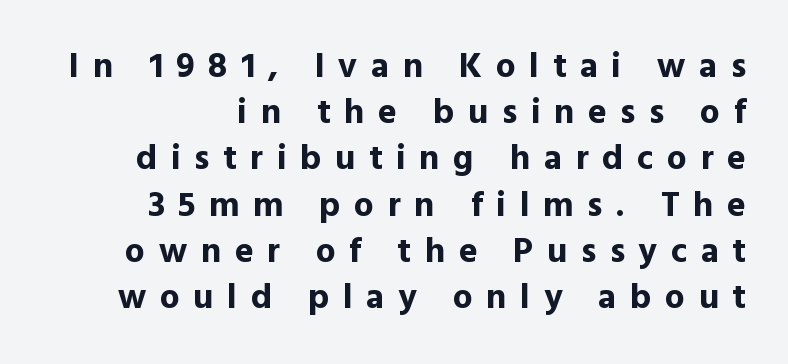
The image shows 35 px bold sans-serif type, upright; set normal line spacing (1.32x), unusually wide letter spacing (+0.39 em), not underlined; a medium x-height.
